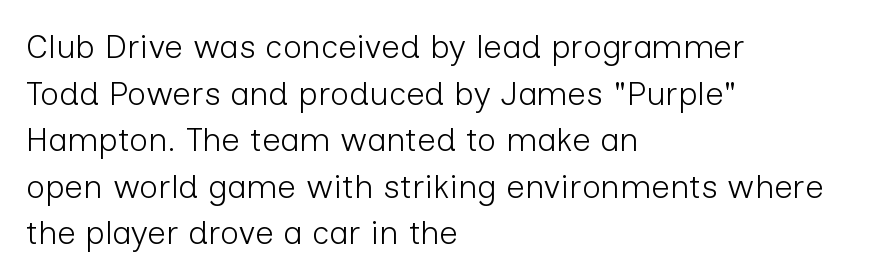
{"serif": "no", "italic": "no", "bold": "no", "weight": "light", "width": "normal", "stroke_contrast": "low", "x_height": "medium", "monospaced": "no", "underline": "no", "align": "left", "line_spacing": "normal", "line_spacing_ratio": 1.41, "letter_spacing": "normal", "letter_spacing_em": 0.0, "glyph_px": 33}
